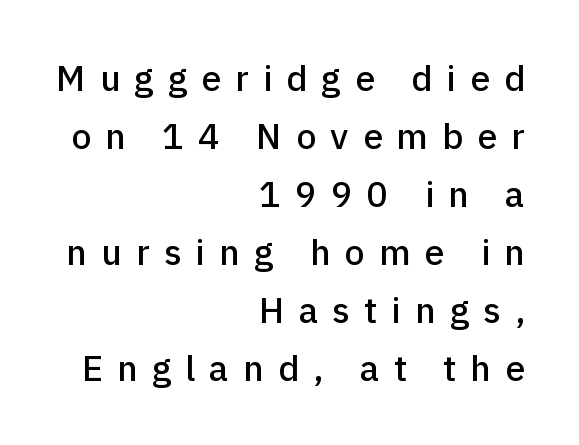
{"serif": "no", "italic": "no", "width": "normal", "stroke_contrast": "low", "x_height": "medium", "monospaced": "no", "underline": "no", "align": "right", "line_spacing": "normal", "line_spacing_ratio": 1.61, "letter_spacing": "wide", "letter_spacing_em": 0.39, "glyph_px": 36}
